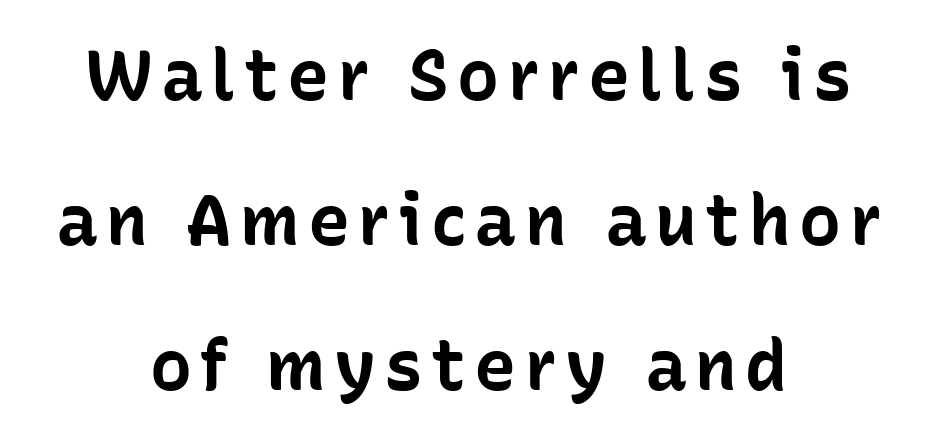
{"serif": "no", "italic": "no", "bold": "yes", "weight": "bold", "width": "normal", "stroke_contrast": "low", "x_height": "medium", "monospaced": "no", "underline": "no", "align": "center", "line_spacing": "loose", "line_spacing_ratio": 2.07, "glyph_px": 70}
